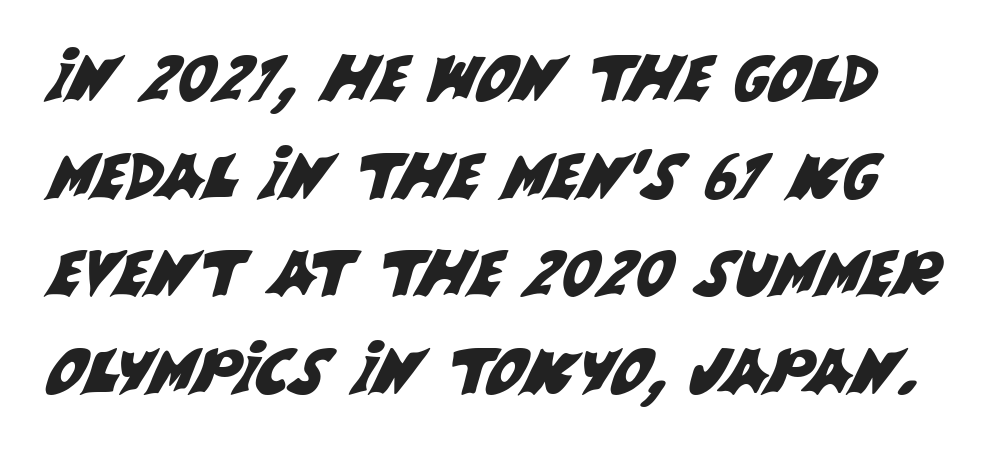
The image shows 63 px sans-serif type; set normal line spacing (1.55x), normal letter spacing, not underlined; medium stroke contrast and a large x-height.
